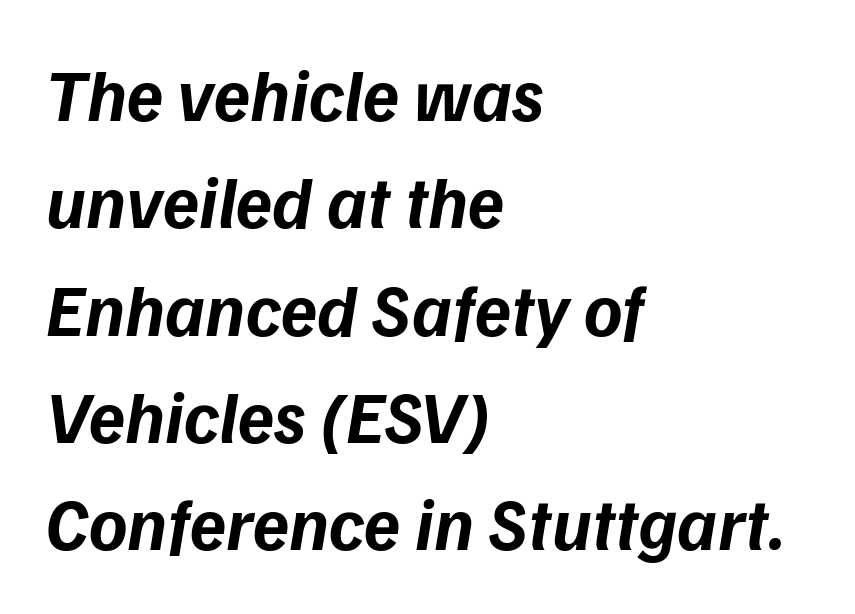
{"serif": "no", "bold": "yes", "weight": "bold", "width": "normal", "stroke_contrast": "low", "x_height": "medium", "monospaced": "no", "underline": "no", "align": "left", "line_spacing": "normal", "line_spacing_ratio": 1.47, "letter_spacing": "normal", "letter_spacing_em": 0.0, "glyph_px": 73}
